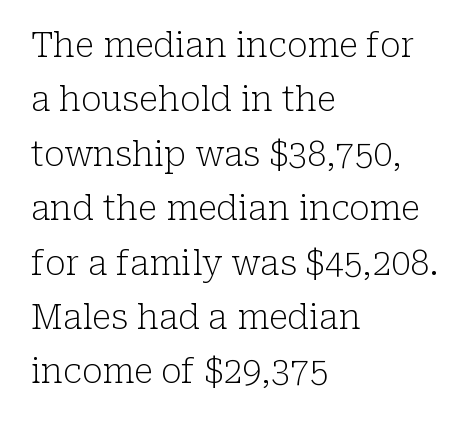
Q: Is the text bold? A: No.
Q: Is the text italic (slanted)? A: No, it is upright.
Q: Is the typeface a serif or a sans-serif typeface? A: Serif.
Q: Is the text underlined? A: No.
Q: How is the paragraph aligned? A: Left-aligned.
Q: Is the spacing between letters normal or unusually wide? A: Normal.
Q: Is the spacing between lines tight, normal or loose? A: Normal.
Q: Width (condensed, normal, or wide)? A: Normal.
Q: Stroke contrast? A: Low.
Q: x-height? A: Medium.
Q: Monospaced? A: No.
